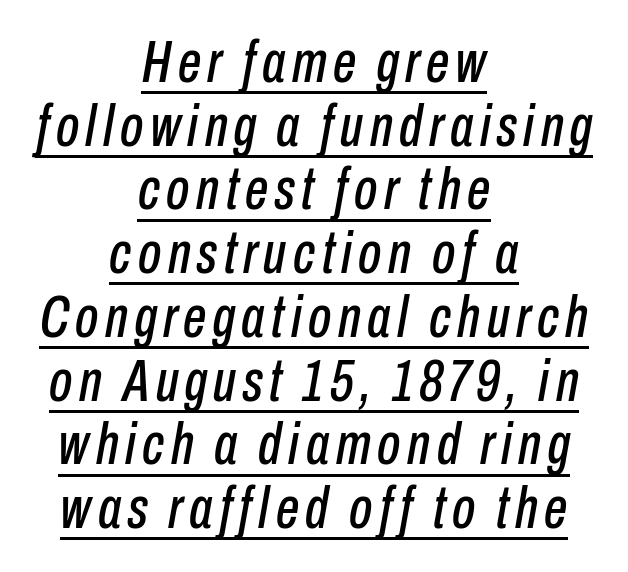
{"italic": "yes", "lean": "right", "slant_degrees": 10, "width": "condensed", "stroke_contrast": "low", "x_height": "medium", "monospaced": "no", "underline": "yes", "align": "center", "line_spacing": "tight", "line_spacing_ratio": 1.08, "glyph_px": 59}
